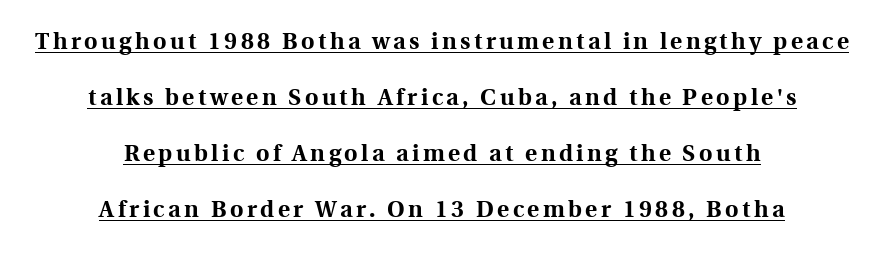
Q: Is the text bold? A: Yes.
Q: Is the text italic (slanted)? A: No, it is upright.
Q: Is the text underlined? A: Yes.
Q: How is the paragraph aligned? A: Centered.
Q: Is the spacing between lines tight, normal or loose? A: Loose.
